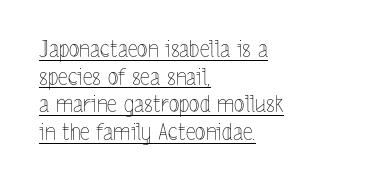
{"italic": "no", "bold": "no", "underline": "yes", "align": "left", "line_spacing": "normal", "line_spacing_ratio": 1.26, "letter_spacing": "normal", "letter_spacing_em": 0.0, "glyph_px": 22}
